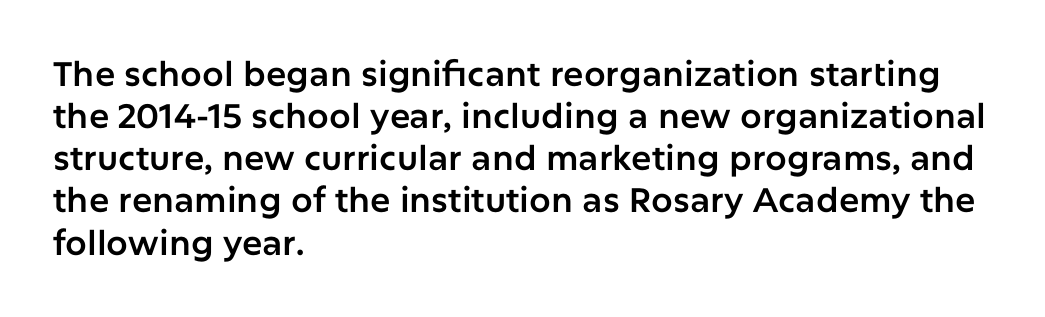
{"serif": "no", "italic": "no", "width": "normal", "stroke_contrast": "low", "x_height": "medium", "monospaced": "no", "underline": "no", "align": "left", "line_spacing_ratio": 1.24, "letter_spacing": "normal", "letter_spacing_em": 0.0, "glyph_px": 34}
